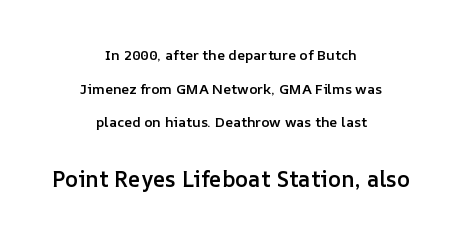
The image shows 22 px text type, upright; set centered, loose line spacing (2.4x), normal letter spacing, not underlined; the second (bottom) block is 1.57x larger.
